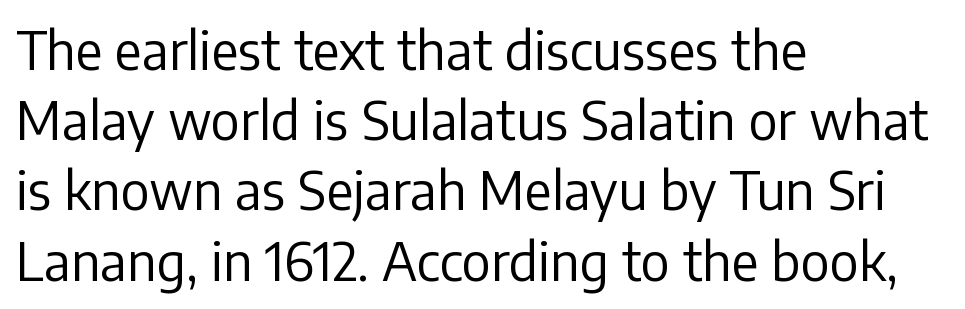
Q: Is the text bold? A: No.
Q: Is the text italic (slanted)? A: No, it is upright.
Q: Is the typeface a serif or a sans-serif typeface? A: Sans-serif.
Q: Is the text underlined? A: No.
Q: How is the paragraph aligned? A: Left-aligned.
Q: Is the spacing between letters normal or unusually wide? A: Normal.
Q: Is the spacing between lines tight, normal or loose? A: Normal.
Q: Width (condensed, normal, or wide)? A: Normal.
Q: Stroke contrast? A: Low.
Q: x-height? A: Medium.
Q: Monospaced? A: No.
